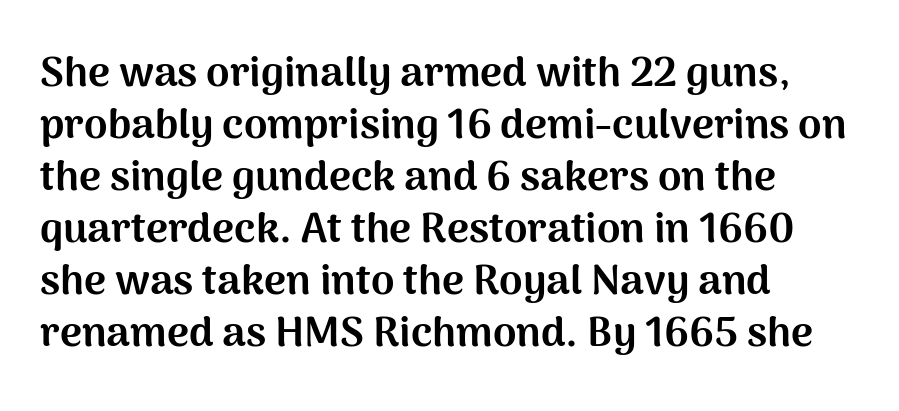
Note: no serifs on the glyphs. Casual observation: everything's shoved over to the left. Here the designer chose a conventional face with non-uniform glyph widths. Students, note that the glyphs here touch the page at normal intervals. Chunky letters — that's bold for sure. Beneath every word, the page is bare.
